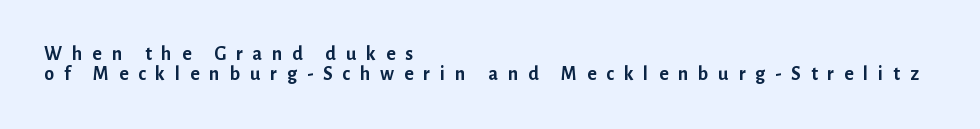
The image shows 20 px bold type, upright; set left-aligned, tight line spacing (1.01x), unusually wide letter spacing (+0.49 em), not underlined.
